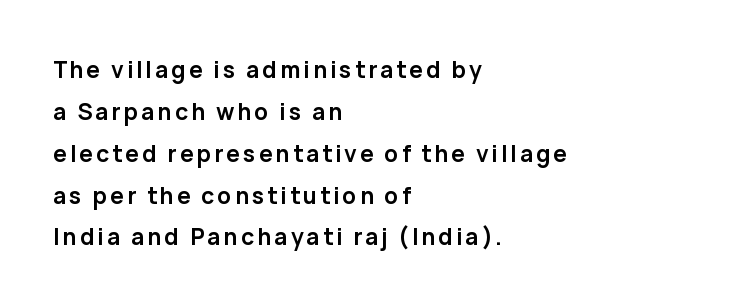
Notice how the passage keeps a crisp vertical edge on the left only. Check under the words: just untouched page. Look at the stroke-to-counter ratio: heavy, a bold. It's the straight-up-and-down kind of type.
